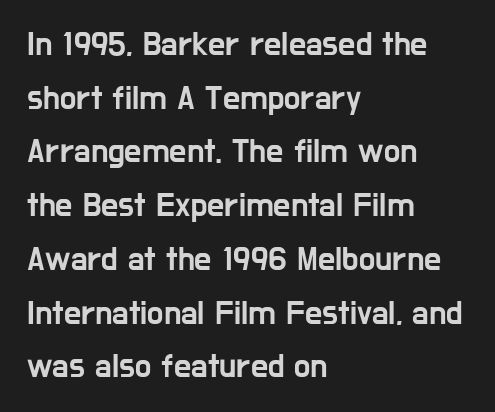
Italic: no, the glyphs are upright roman. Here the designer chose a conventional face with non-uniform glyph widths. Layout note: lines flush left. Decoration check: the copy has no underline. Inter-character spacing is left at the font's built-in metrics.
